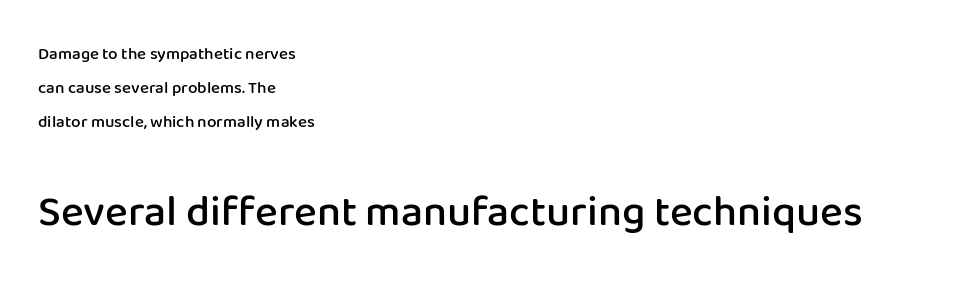
The image shows 43 px semibold sans-serif type, upright; set left-aligned, loose line spacing (1.99x), normal letter spacing, not underlined; the second (bottom) block is 2.53x larger; low stroke contrast and a medium x-height.
